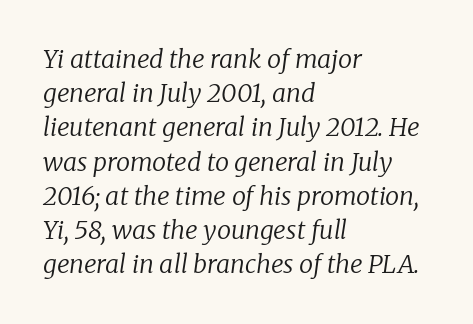
The image shows 25 px text type, italic (leaning right); set left-aligned, normal line spacing (1.37x), normal letter spacing, not underlined.
